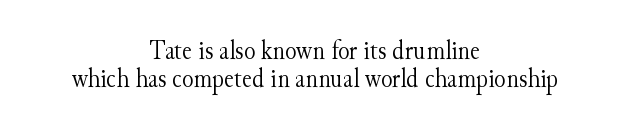
{"italic": "no", "bold": "no", "underline": "no", "align": "center", "line_spacing": "tight", "line_spacing_ratio": 1.04, "letter_spacing": "normal", "letter_spacing_em": 0.0, "glyph_px": 27}
